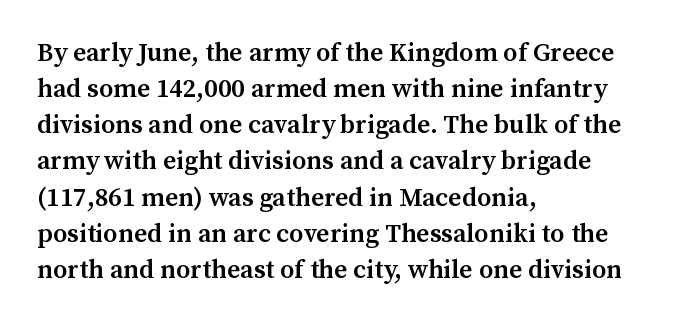
{"italic": "no", "bold": "semi", "underline": "no", "align": "left", "line_spacing": "normal", "line_spacing_ratio": 1.39, "letter_spacing": "normal", "letter_spacing_em": 0.0, "glyph_px": 26}
